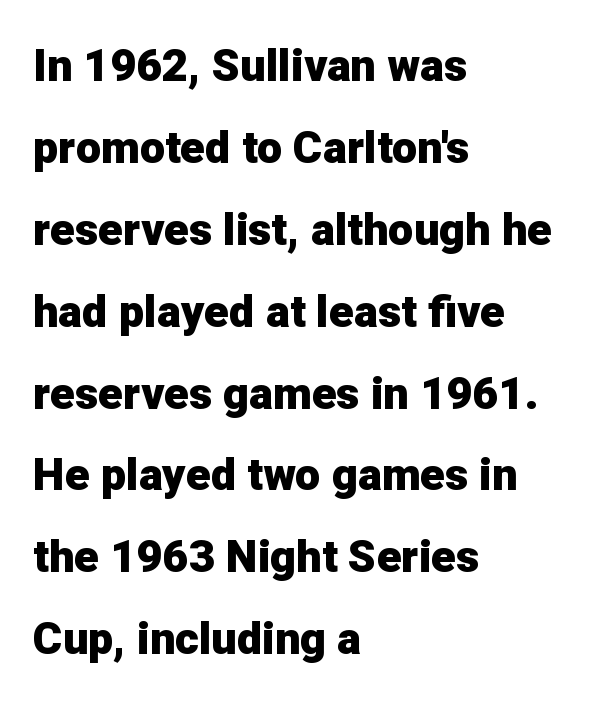
The image shows 45 px heavy sans-serif type, upright; set left-aligned, line spacing 1.82x, normal letter spacing, not underlined; low stroke contrast and a medium x-height.
